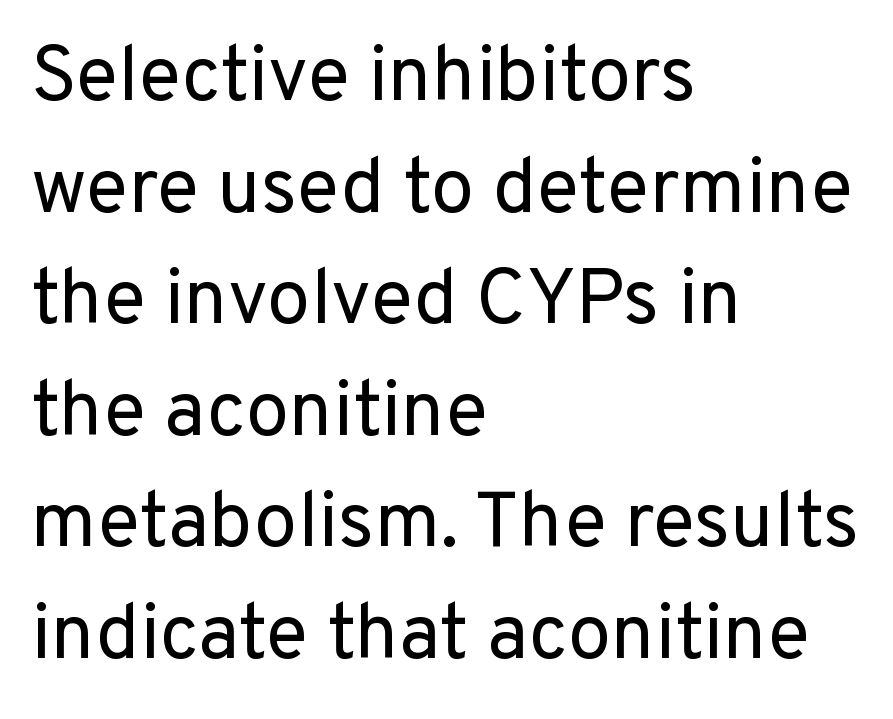
The image shows 78 px regular-weight sans-serif type, upright; set left-aligned, normal line spacing (1.43x), normal letter spacing, not underlined; low stroke contrast and a medium x-height.
